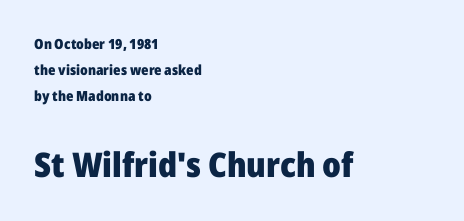
Q: Is the text bold? A: Yes.
Q: Is the text italic (slanted)? A: No, it is upright.
Q: Is the typeface a serif or a sans-serif typeface? A: Sans-serif.
Q: Is the text underlined? A: No.
Q: How is the paragraph aligned? A: Left-aligned.
Q: Is the spacing between letters normal or unusually wide? A: Normal.
Q: Which block of text is set in a larger size, the first (top) or the second (bottom)? A: The second (bottom) one.
Q: Width (condensed, normal, or wide)? A: Normal.
Q: Stroke contrast? A: Low.
Q: x-height? A: Medium.
Q: Monospaced? A: No.
